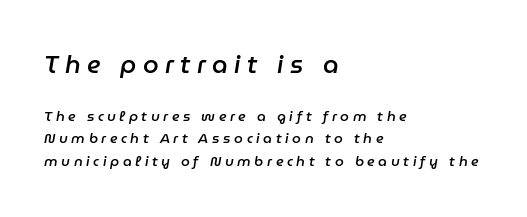
{"italic": "yes", "lean": "right", "slant_degrees": 9, "bold": "semi", "underline": "no", "align": "left", "line_spacing": "normal", "line_spacing_ratio": 1.6, "letter_spacing": "wide", "letter_spacing_em": 0.26, "larger_block": "first", "size_ratio": 1.79, "glyph_px": 25}
